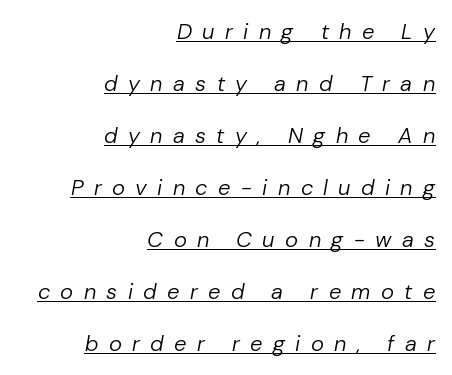
Q: Is the text bold? A: No.
Q: Is the text italic (slanted)? A: Yes, it leans right by about 10 degrees.
Q: Is the text underlined? A: Yes.
Q: How is the paragraph aligned? A: Right-aligned.
Q: Is the spacing between letters normal or unusually wide? A: Unusually wide.
Q: Is the spacing between lines tight, normal or loose? A: Loose.
